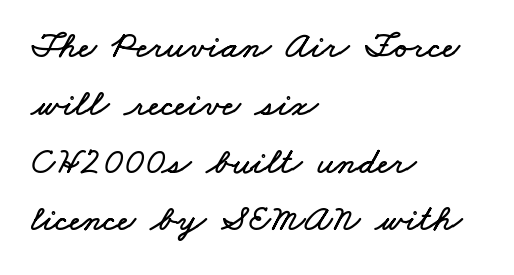
{"width": "wide", "stroke_contrast": "low", "x_height": "small", "monospaced": "no", "underline": "no", "align": "left", "line_spacing": "normal", "line_spacing_ratio": 1.52, "letter_spacing": "normal", "letter_spacing_em": 0.0, "glyph_px": 38}
